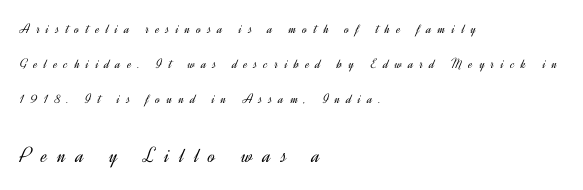
The space between consecutive lines is lavish. Clear beneath every line of the passage. Line starts are locked; line ends wander. Character size in the trailing block exceeds that of the leading block. Glyph-to-glyph distance is far greater than everyday printed text.
